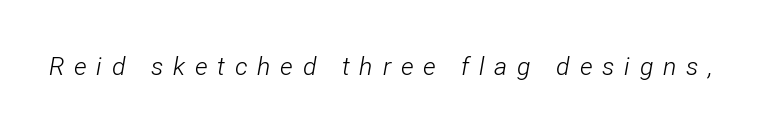
Q: Is the text bold? A: No.
Q: Is the text italic (slanted)? A: Yes, it leans right by about 12 degrees.
Q: Is the text underlined? A: No.
Q: Is the spacing between letters normal or unusually wide? A: Unusually wide.
